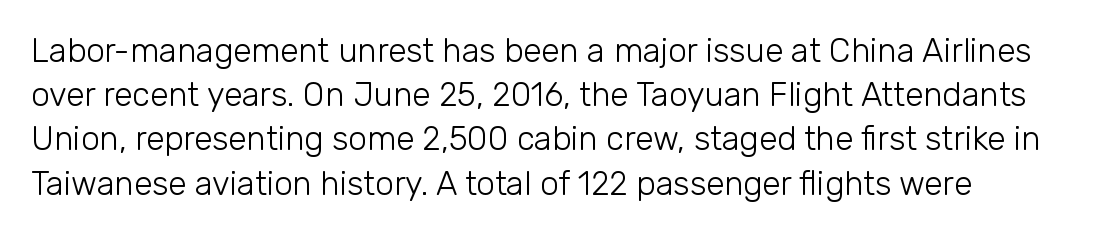
The passage shown is not bold in any degree. Do the letters lean? They stand straight. Standard letterfit; no display-style spreading of the glyphs. The face used here is a sans, in the tradition of grotesques and geometrics. These lines are rendered in a variable-pitch font. Whoever set this chose a conventional vertical rhythm.
